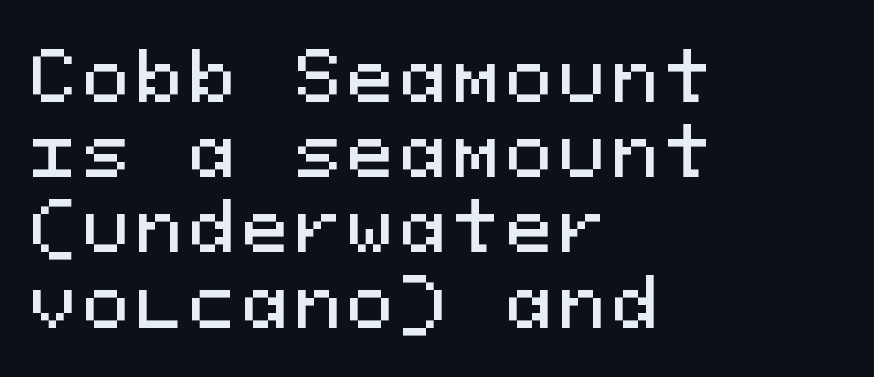
Q: Is the text italic (slanted)? A: No, it is upright.
Q: Is the typeface a serif or a sans-serif typeface? A: Sans-serif.
Q: Is the text underlined? A: No.
Q: How is the paragraph aligned? A: Left-aligned.
Q: Is the spacing between lines tight, normal or loose? A: Tight.
Q: Width (condensed, normal, or wide)? A: Normal.
Q: Stroke contrast? A: Medium.
Q: x-height? A: Medium.
Q: Monospaced? A: Yes.
